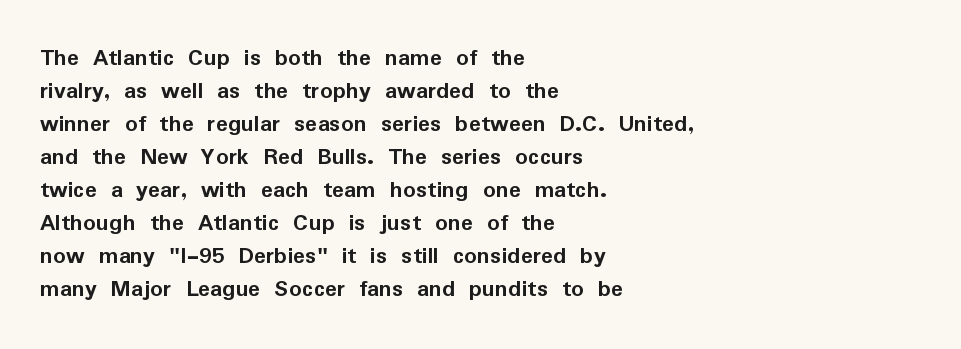
{"italic": "no", "bold": "yes", "underline": "no", "align": "left", "line_spacing": "normal", "line_spacing_ratio": 1.32, "letter_spacing": "normal", "letter_spacing_em": 0.0, "glyph_px": 25}
